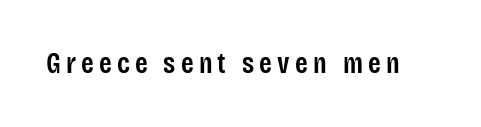
Q: Is the text bold? A: Semi-bold.
Q: Is the text italic (slanted)? A: No, it is upright.
Q: Is the typeface a serif or a sans-serif typeface? A: Sans-serif.
Q: Is the text underlined? A: No.
Q: Width (condensed, normal, or wide)? A: Condensed.
Q: Stroke contrast? A: Low.
Q: x-height? A: Large.
Q: Monospaced? A: No.
